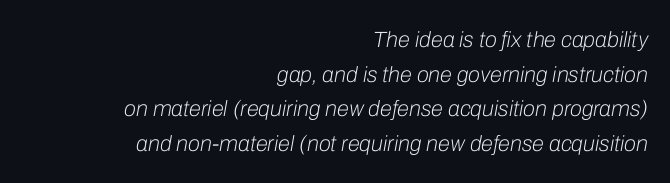
The typesetting does not lean heavy: it is not bold. Clear beneath every line of the passage. The face used here is rendered with its standard letterfit. This sample keeps an unexceptional amount of space between lines. This sample uses an oblique cut, with every glyph tilted off the vertical. The lines are quadded right.
